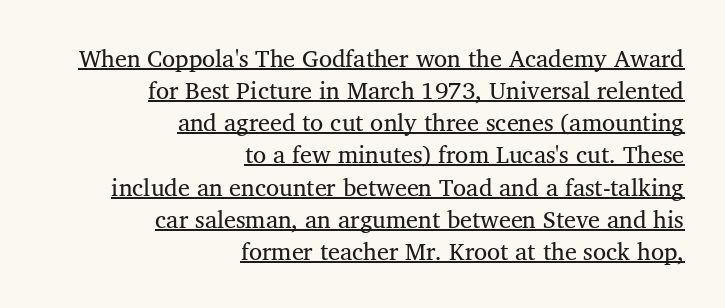
{"bold": "no", "underline": "yes", "align": "right", "line_spacing": "normal", "line_spacing_ratio": 1.34, "letter_spacing": "normal", "letter_spacing_em": 0.0, "glyph_px": 24}
